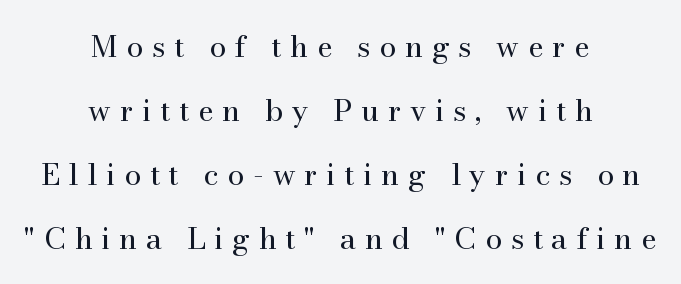
This is roman type, the default non-slanted kind. The line texture is sparse and dotted thanks to wide tracking. The rendering uses a large line-height, opening up the rows. Underlining? Definitely not there. Font category for this specimen: serif. If you folded the block vertically in half, each line would mirror itself in length.
